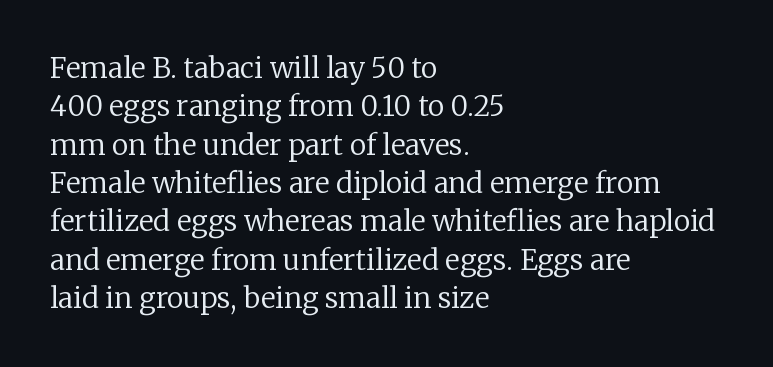
{"serif": "yes", "italic": "no", "bold": "no", "weight": "regular", "width": "normal", "stroke_contrast": "low", "x_height": "medium", "monospaced": "no", "underline": "no", "align": "left", "line_spacing": "normal", "line_spacing_ratio": 1.37, "letter_spacing": "normal", "letter_spacing_em": 0.0, "glyph_px": 28}
